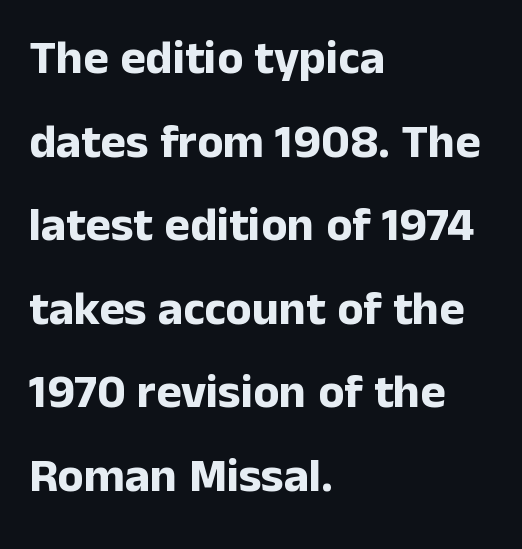
Q: Is the text bold? A: Yes.
Q: Is the text italic (slanted)? A: No, it is upright.
Q: Is the typeface a serif or a sans-serif typeface? A: Sans-serif.
Q: Is the text underlined? A: No.
Q: How is the paragraph aligned? A: Left-aligned.
Q: Is the spacing between letters normal or unusually wide? A: Normal.
Q: Width (condensed, normal, or wide)? A: Normal.
Q: Stroke contrast? A: Low.
Q: x-height? A: Medium.
Q: Monospaced? A: No.
